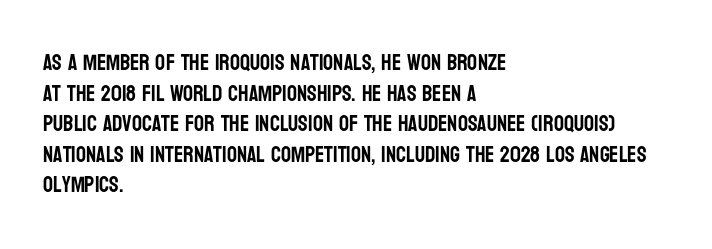
The image shows 22 px text type, upright; set left-aligned, normal line spacing (1.39x), normal letter spacing, not underlined.
